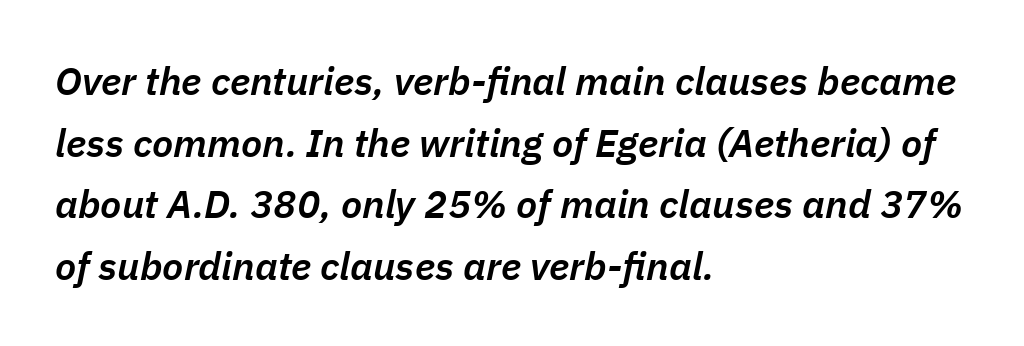
Q: Is the text bold? A: Semi-bold.
Q: Is the text italic (slanted)? A: Yes, it leans right by about 11 degrees.
Q: Is the text underlined? A: No.
Q: How is the paragraph aligned? A: Left-aligned.
Q: Is the spacing between letters normal or unusually wide? A: Normal.
Q: Is the spacing between lines tight, normal or loose? A: Normal.
Q: Width (condensed, normal, or wide)? A: Normal.
Q: Stroke contrast? A: Low.
Q: x-height? A: Medium.
Q: Monospaced? A: No.
